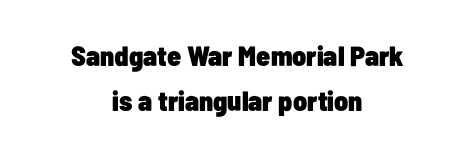
Q: Is the text bold? A: Yes.
Q: Is the text italic (slanted)? A: No, it is upright.
Q: Is the typeface a serif or a sans-serif typeface? A: Sans-serif.
Q: Is the text underlined? A: No.
Q: How is the paragraph aligned? A: Centered.
Q: Is the spacing between letters normal or unusually wide? A: Normal.
Q: Is the spacing between lines tight, normal or loose? A: Normal.
Q: Width (condensed, normal, or wide)? A: Condensed.
Q: Stroke contrast? A: Low.
Q: x-height? A: Medium.
Q: Monospaced? A: No.
